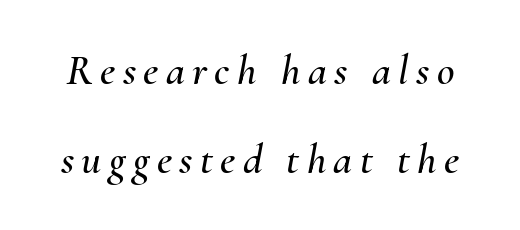
{"italic": "yes", "lean": "right", "slant_degrees": 10, "width": "normal", "stroke_contrast": "medium", "x_height": "small", "monospaced": "no", "underline": "no", "line_spacing": "loose", "line_spacing_ratio": 2.06, "glyph_px": 43}
